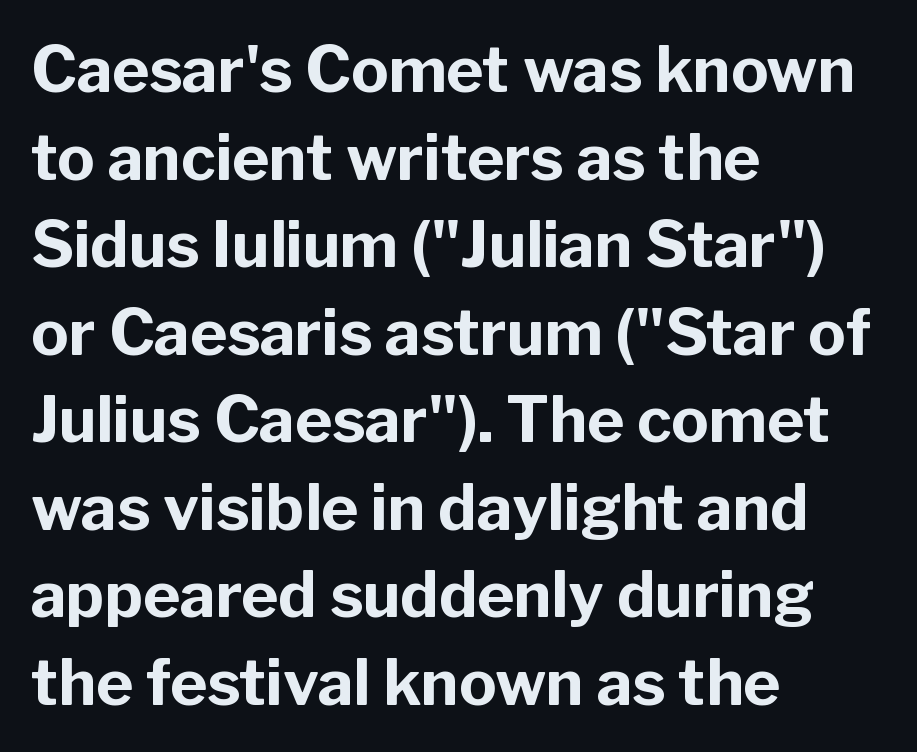
These lines were composed using upright roman letters. Think of a printed novel: that variable character pitch is what you see here. Nope, no serifs anywhere on these letters. The lines in this sample share a left origin and differ only in where they stop.
